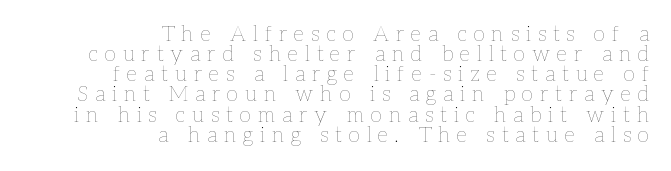
{"italic": "no", "bold": "no", "underline": "no", "align": "right", "line_spacing": "tight", "line_spacing_ratio": 0.96, "letter_spacing": "wide", "letter_spacing_em": 0.33, "glyph_px": 21}
